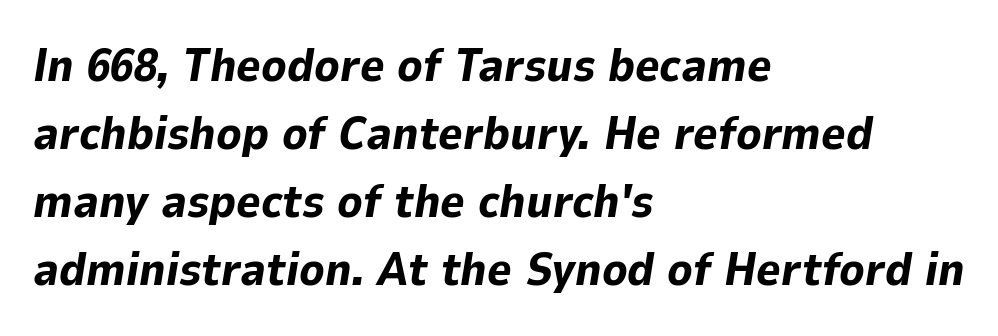
Q: Is the text bold? A: Yes.
Q: Is the text italic (slanted)? A: Yes, it leans right by about 9 degrees.
Q: Is the text underlined? A: No.
Q: How is the paragraph aligned? A: Left-aligned.
Q: Is the spacing between letters normal or unusually wide? A: Normal.
Q: Is the spacing between lines tight, normal or loose? A: Normal.
Q: Width (condensed, normal, or wide)? A: Normal.
Q: Stroke contrast? A: Low.
Q: x-height? A: Medium.
Q: Monospaced? A: No.
